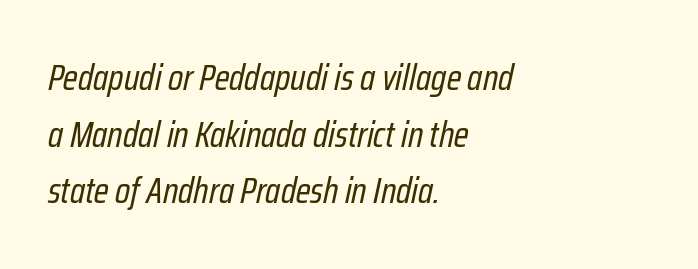
Does extra space separate the letters? No, they use regular spacing. Here the designer chose a conventional face with non-uniform glyph widths. Does the copy run flush right? No — it runs flush left. Horizontal bands of white between lines are of average thickness.
